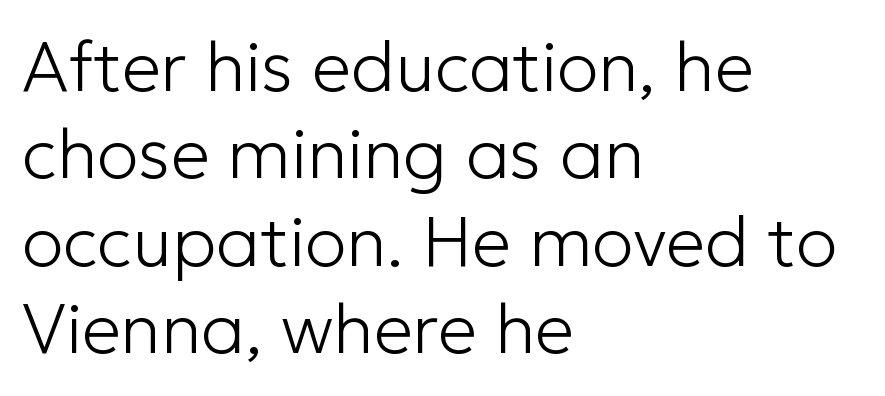
This sample is left-justified, so line endings fall wherever the words run out. In terms of leading, this rendering sits right in the middle. Here the designer chose a conventional face with non-uniform glyph widths. The designer went with a sans here, leaving each stem footless. There is no visible air inserted between adjacent glyphs.
